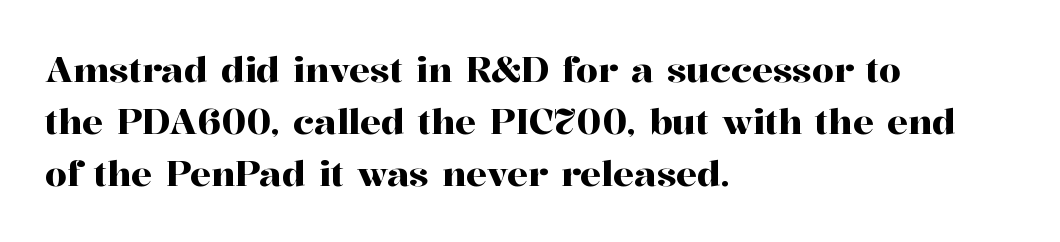
The image shows 35 px serif type, upright; set left-aligned, normal line spacing (1.48x), normal letter spacing, not underlined; high stroke contrast and a medium x-height.
